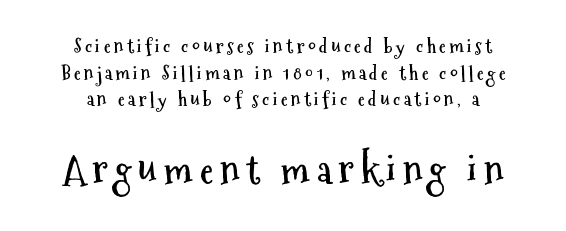
The image shows 38 px semibold, condensed sans-serif type, upright; set centered, normal line spacing (1.4x), not underlined; the second (bottom) block is 2.0x larger; medium stroke contrast and a medium x-height.
